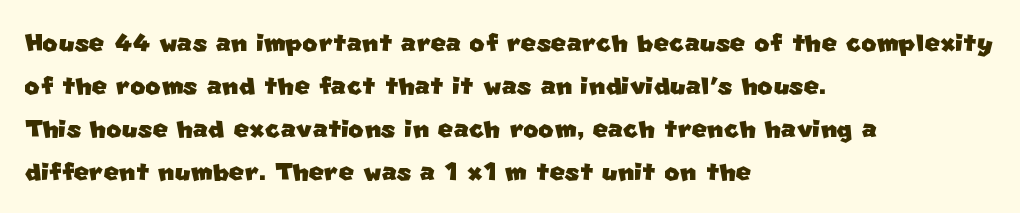
{"serif": "no", "width": "normal", "stroke_contrast": "low", "x_height": "large", "monospaced": "no", "underline": "no", "align": "left", "line_spacing": "normal", "line_spacing_ratio": 1.3, "letter_spacing": "normal", "letter_spacing_em": 0.0, "glyph_px": 33}
